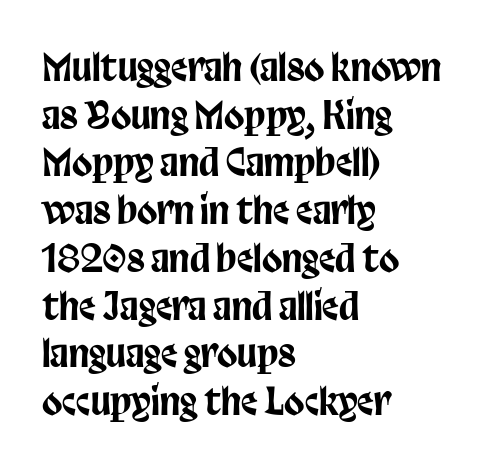
The image shows 37 px condensed sans-serif type, upright; set left-aligned, normal line spacing (1.29x), normal letter spacing, not underlined; low stroke contrast and a large x-height.
